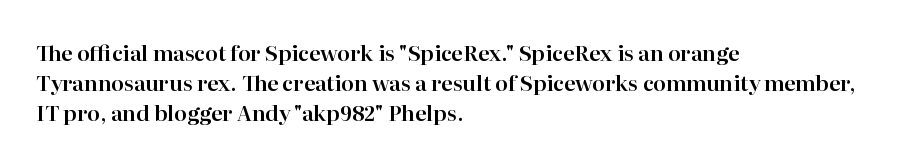
The gaps between neighbouring characters are ordinary and unremarkable. This rendering uses left alignment, leaving the right contour irregular. Horizontal bands of white between lines are of average thickness. The strip under each line holds only bare page. It's the straight-up-and-down kind of type.
